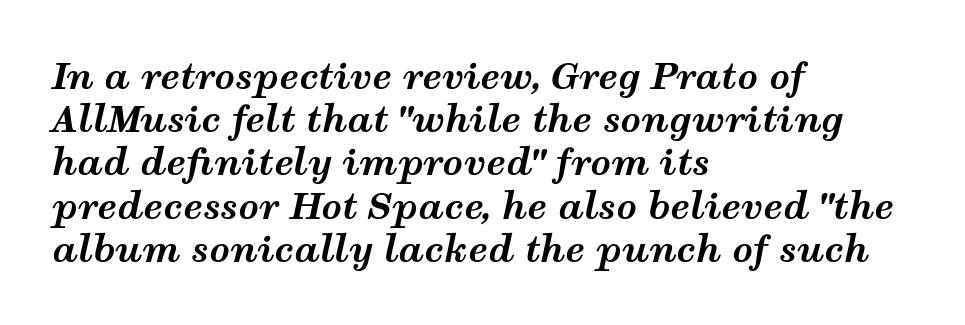
The image shows 36 px bold, wide type, italic (leaning right); set left-aligned, line spacing 1.2x, normal letter spacing, not underlined; medium stroke contrast and a medium x-height.
